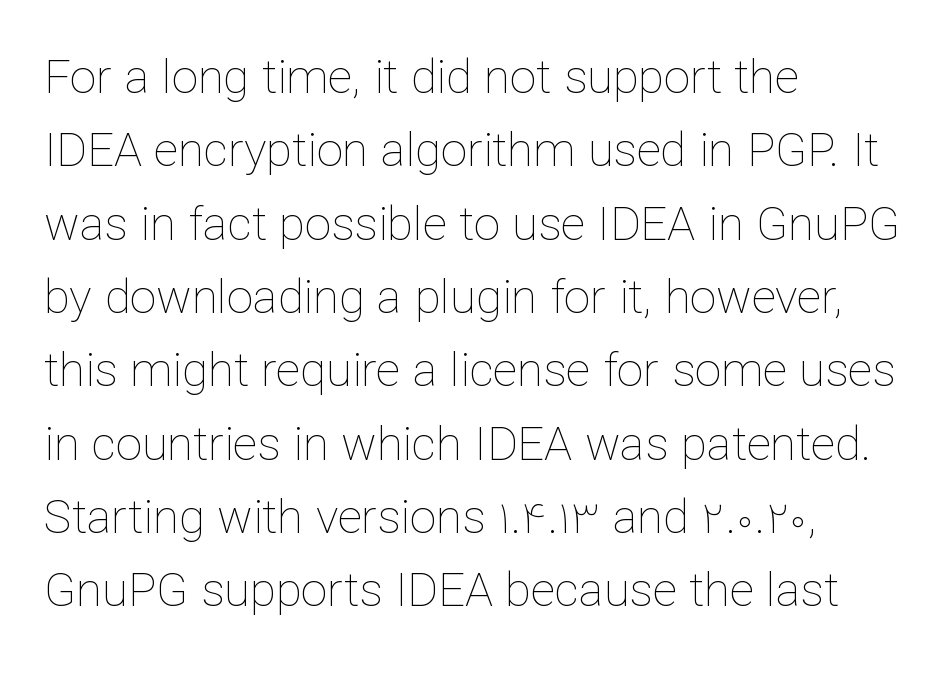
{"italic": "no", "bold": "no", "weight": "thin", "width": "normal", "stroke_contrast": "low", "x_height": "medium", "monospaced": "no", "underline": "no", "align": "left", "line_spacing": "normal", "line_spacing_ratio": 1.56, "letter_spacing": "normal", "letter_spacing_em": 0.0, "glyph_px": 47}
